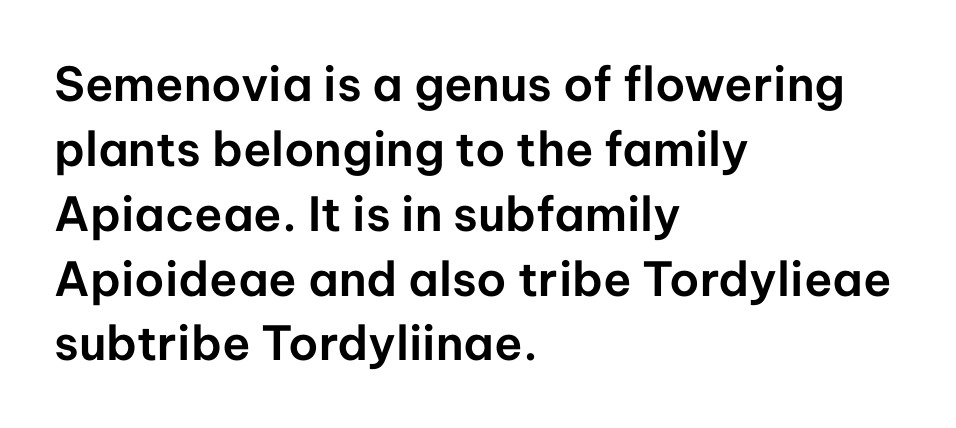
Q: Is the text italic (slanted)? A: No, it is upright.
Q: Is the typeface a serif or a sans-serif typeface? A: Sans-serif.
Q: Is the text underlined? A: No.
Q: How is the paragraph aligned? A: Left-aligned.
Q: Is the spacing between letters normal or unusually wide? A: Normal.
Q: Is the spacing between lines tight, normal or loose? A: Normal.
Q: Width (condensed, normal, or wide)? A: Normal.
Q: Stroke contrast? A: Low.
Q: x-height? A: Medium.
Q: Monospaced? A: No.
